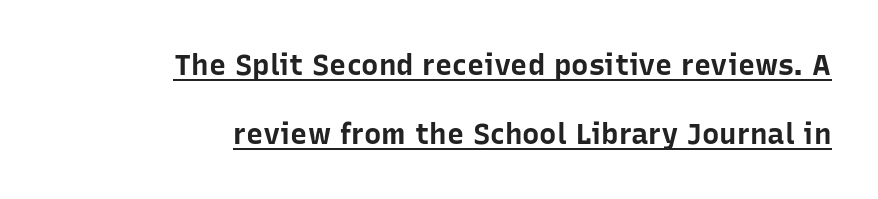
The image shows 29 px bold sans-serif type, upright; set right-aligned, loose line spacing (2.37x), normal letter spacing, underlined; low stroke contrast and a medium x-height.
